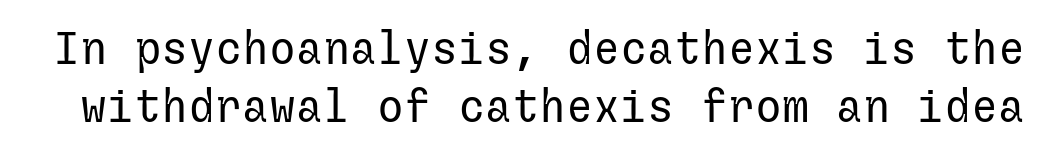
The image shows 45 px regular-weight sans-serif type, upright; set normal line spacing (1.3x), normal letter spacing, not underlined; low stroke contrast and a medium x-height.
